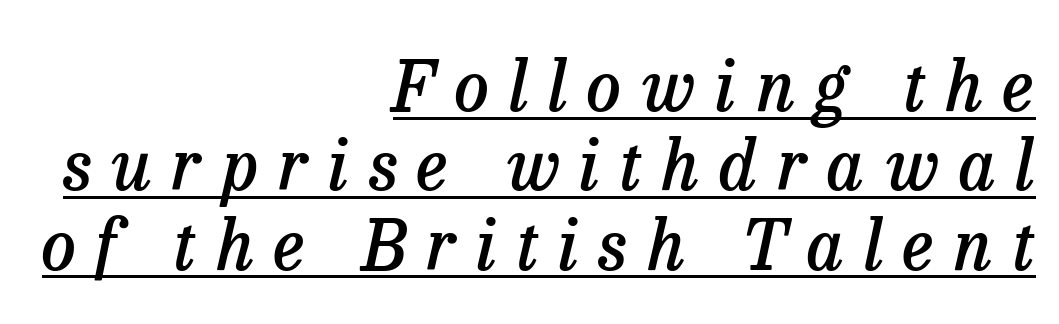
The image shows 69 px semibold serif type, italic (leaning right); set right-aligned, tight line spacing (1.15x), unusually wide letter spacing (+0.29 em), underlined; low stroke contrast and a medium x-height.
